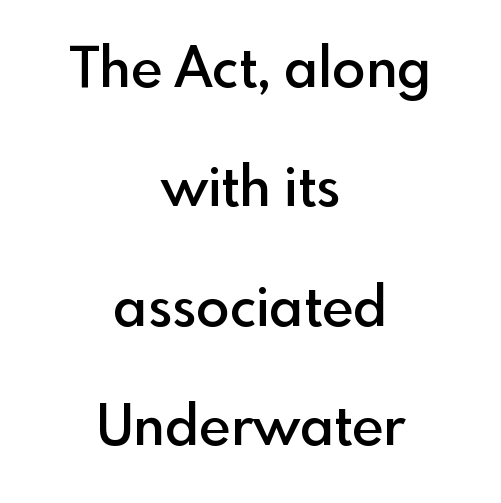
Note the varied advance widths — an 'i' is clearly narrower than an 'm'. Vertical spacing — loose. Has an underline been added? It has not. The type is set solid horizontally, with unmodified tracking.
